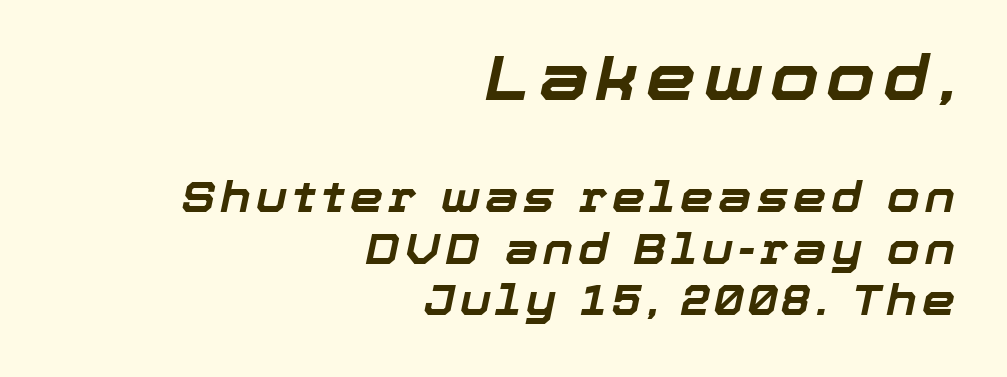
Q: Is the text bold? A: Yes.
Q: Is the text italic (slanted)? A: Yes, it leans right by about 12 degrees.
Q: Is the text underlined? A: No.
Q: How is the paragraph aligned? A: Right-aligned.
Q: Which block of text is set in a larger size, the first (top) or the second (bottom)? A: The first (top) one.
Q: Width (condensed, normal, or wide)? A: Normal.
Q: Stroke contrast? A: Low.
Q: x-height? A: Medium.
Q: Monospaced? A: No.
